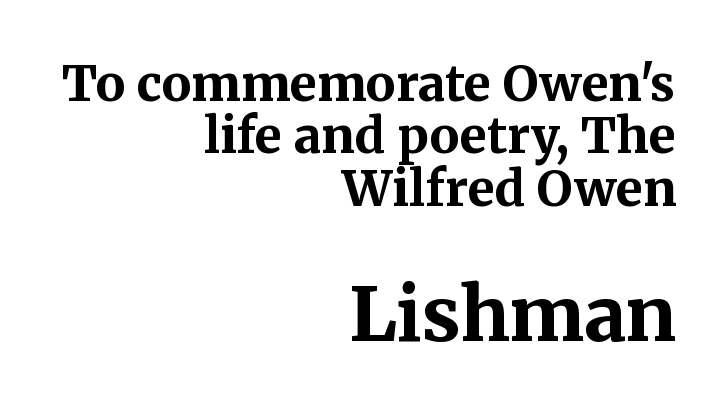
{"serif": "yes", "italic": "no", "bold": "yes", "weight": "bold", "width": "normal", "stroke_contrast": "medium", "x_height": "medium", "monospaced": "no", "underline": "no", "align": "right", "line_spacing": "tight", "line_spacing_ratio": 1.07, "letter_spacing": "normal", "letter_spacing_em": 0.0, "larger_block": "second", "size_ratio": 1.51, "glyph_px": 74}
